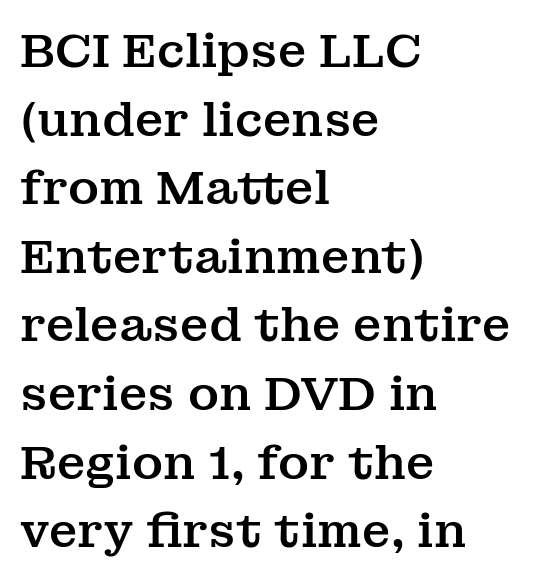
The image shows 47 px serif type, upright; set left-aligned, normal line spacing (1.46x), normal letter spacing, not underlined; medium stroke contrast and a medium x-height.
